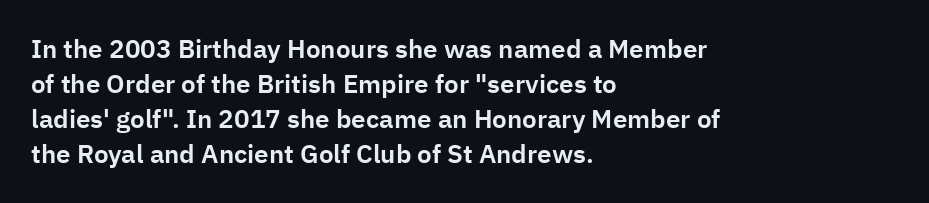
Upright lettering throughout. A classic flush-left, rag-right setting is used for this passage. Underlining? Definitely not there. The passage shown stacks its lines at a standard gap. The letterforms sit shoulder to shoulder at normal distance.
